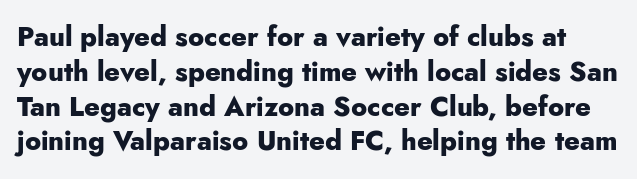
{"italic": "no", "bold": "yes", "underline": "no", "line_spacing": "normal", "line_spacing_ratio": 1.29, "letter_spacing": "normal", "letter_spacing_em": 0.0, "glyph_px": 27}
